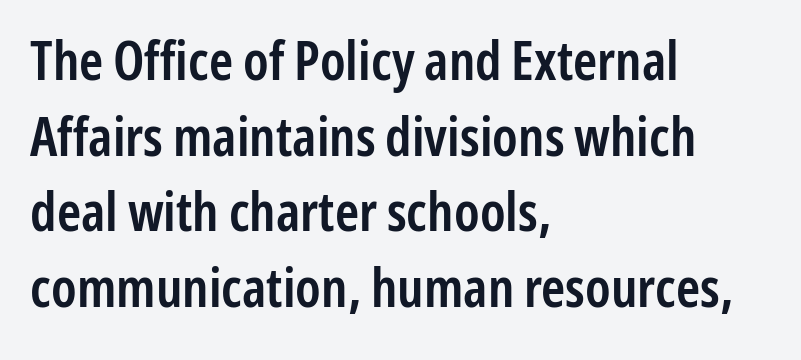
{"serif": "no", "italic": "no", "bold": "semi", "weight": "semibold", "width": "condensed", "stroke_contrast": "low", "x_height": "medium", "monospaced": "no", "underline": "no", "align": "left", "line_spacing": "normal", "line_spacing_ratio": 1.4, "letter_spacing": "normal", "letter_spacing_em": 0.0, "glyph_px": 54}
